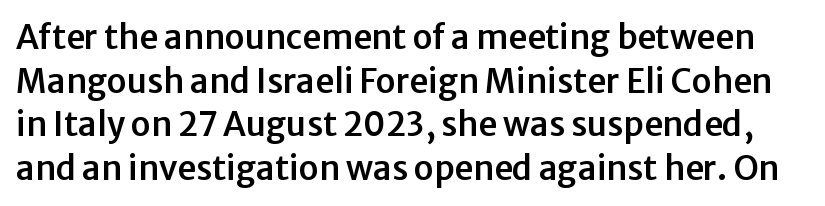
The image shows 33 px sans-serif type, upright; set normal line spacing (1.32x), normal letter spacing, not underlined; low stroke contrast and a medium x-height.
